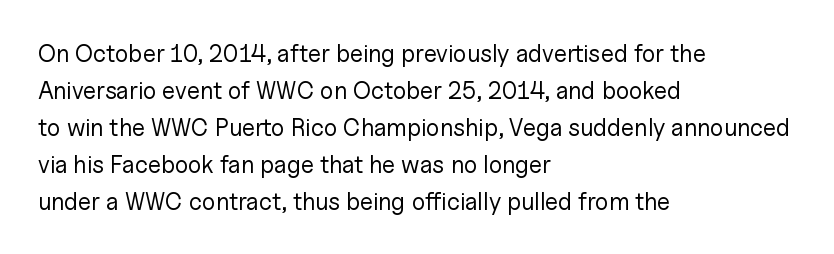
The image shows 24 px text type, upright; set left-aligned, normal line spacing (1.54x), normal letter spacing, not underlined.
